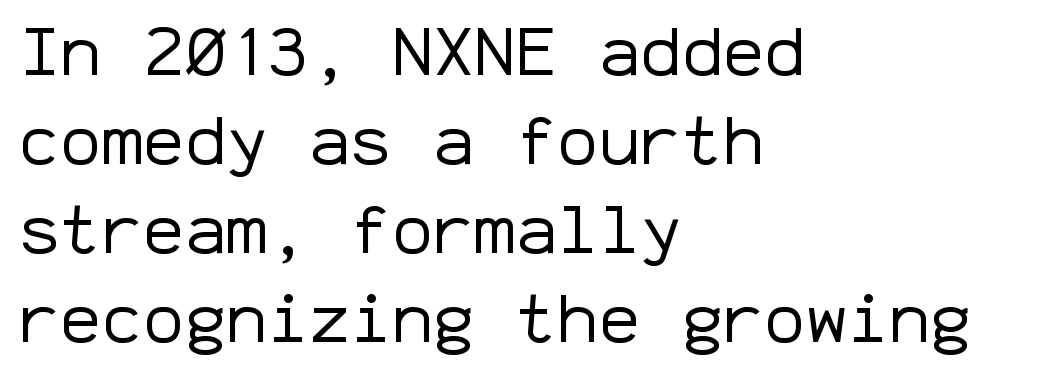
Weight: in the light-to-regular range. The letters carry no serifs — their stems end cleanly without finishing strokes. Underlining? Definitely not there. The leading is moderate, giving the passage an even texture. Left-aligned paragraph, ragged on the right. Is this a fixed-width face? Yes — each glyph sits in an identical cell.
